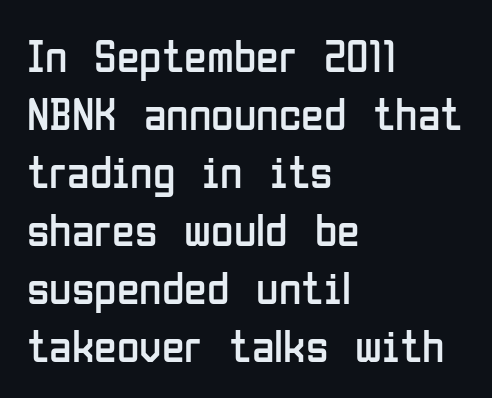
{"serif": "no", "italic": "no", "bold": "no", "weight": "regular", "width": "condensed", "stroke_contrast": "low", "x_height": "medium", "monospaced": "no", "underline": "no", "align": "left", "line_spacing": "normal", "line_spacing_ratio": 1.26, "letter_spacing": "normal", "letter_spacing_em": 0.0, "glyph_px": 46}
